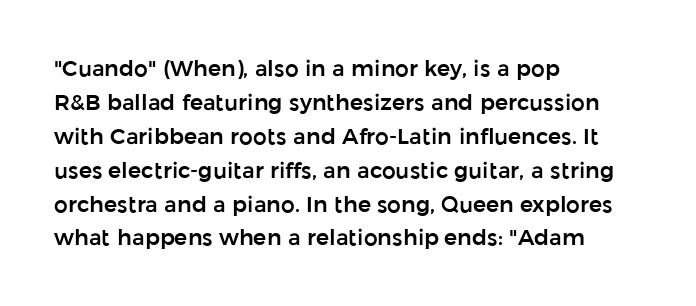
Inter-character spacing is left at the font's built-in metrics. A bare baseline throughout the passage. The typography opts for an upright posture over an oblique one. Casual observation: everything's shoved over to the left.
